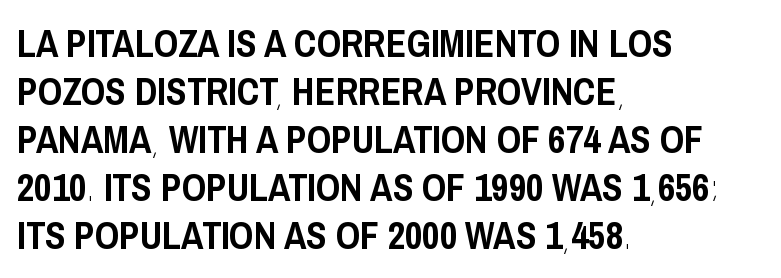
Q: Is the text italic (slanted)? A: No, it is upright.
Q: Is the typeface a serif or a sans-serif typeface? A: Sans-serif.
Q: Is the text underlined? A: No.
Q: How is the paragraph aligned? A: Left-aligned.
Q: Is the spacing between letters normal or unusually wide? A: Normal.
Q: Is the spacing between lines tight, normal or loose? A: Normal.
Q: Width (condensed, normal, or wide)? A: Condensed.
Q: Stroke contrast? A: Low.
Q: x-height? A: Large.
Q: Monospaced? A: No.
